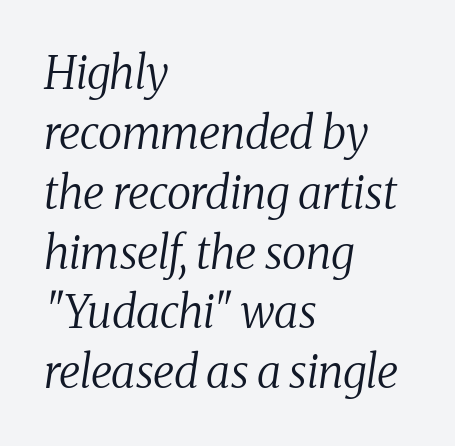
{"serif": "yes", "italic": "yes", "lean": "right", "slant_degrees": 8, "bold": "no", "weight": "regular", "width": "normal", "stroke_contrast": "medium", "x_height": "medium", "monospaced": "no", "underline": "no", "align": "left", "line_spacing": "normal", "line_spacing_ratio": 1.33, "letter_spacing": "normal", "letter_spacing_em": 0.0, "glyph_px": 45}
